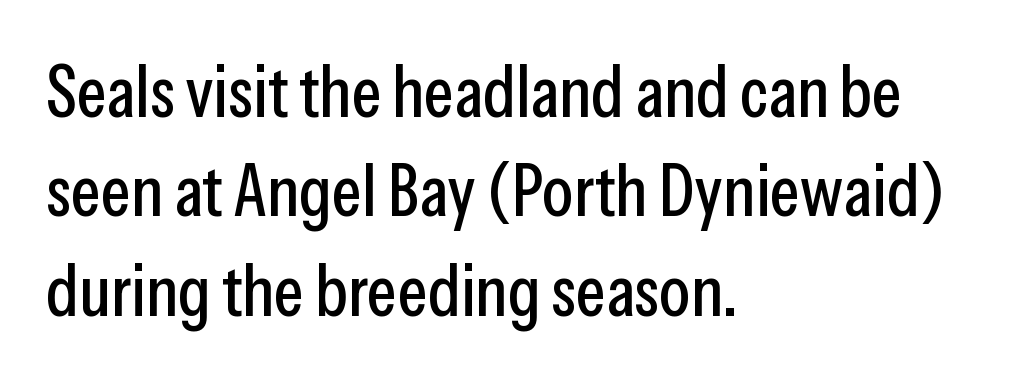
{"serif": "no", "italic": "no", "width": "condensed", "stroke_contrast": "low", "x_height": "medium", "monospaced": "no", "underline": "no", "align": "left", "line_spacing": "normal", "line_spacing_ratio": 1.38, "letter_spacing": "normal", "letter_spacing_em": 0.0, "glyph_px": 72}
